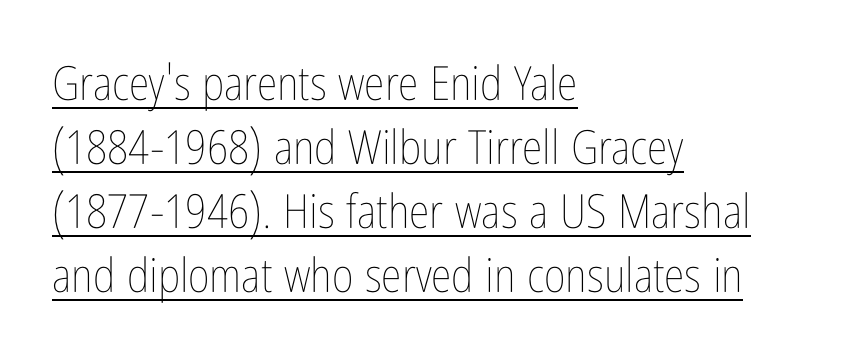
The image shows 47 px thin, condensed type, upright; set left-aligned, normal line spacing (1.36x), normal letter spacing, underlined; low stroke contrast and a medium x-height.
